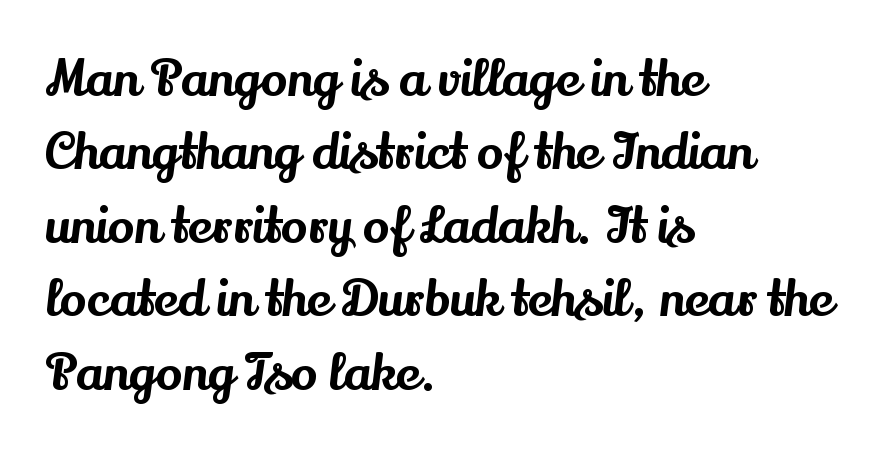
The type is set solid horizontally, with unmodified tracking. The lines are quadded left. Look at the bottom of the vertical strokes: they flare into serifs here. In terms of leading, this rendering sits right in the middle. Think of a printed novel: that variable character pitch is what you see here.
